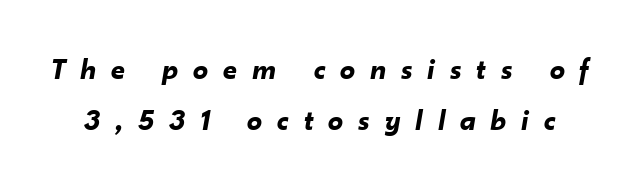
The image shows 30 px bold type, italic (leaning right); set normal line spacing (1.69x), unusually wide letter spacing (+0.5 em), not underlined; low stroke contrast and a small x-height.
